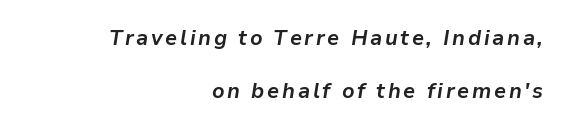
Just letters on the line, the space beneath them empty. Set as a true bold cut, around the 700 mark. Typeset ragged left — the right edge is the straight one. Tall strokes in this sample are angled rather than plumb. Notice the wide empty band between every row — that's loose leading.
